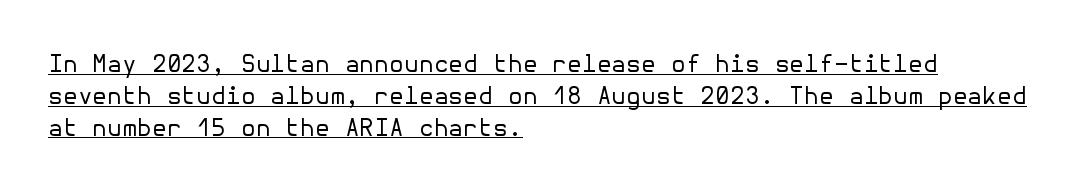
Q: Is the text bold? A: No.
Q: Is the text italic (slanted)? A: No, it is upright.
Q: Is the text underlined? A: Yes.
Q: How is the paragraph aligned? A: Left-aligned.
Q: Is the spacing between letters normal or unusually wide? A: Normal.
Q: Is the spacing between lines tight, normal or loose? A: Normal.
